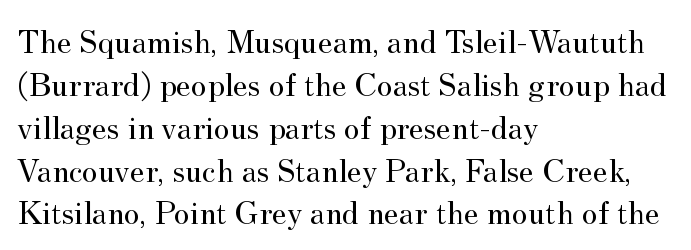
Beneath every word, the page is bare. Leading: standard. The font sits on the lighter half of the weight spectrum, regular included. Is there any slant? The stems are plumb. Here the designer chose a conventional face with non-uniform glyph widths.
